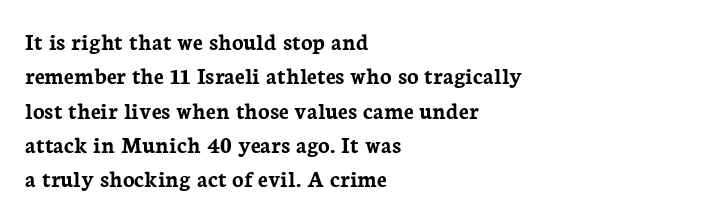
{"italic": "no", "bold": "yes", "underline": "no", "align": "left", "line_spacing": "normal", "line_spacing_ratio": 1.43, "letter_spacing": "normal", "letter_spacing_em": 0.0, "glyph_px": 24}
